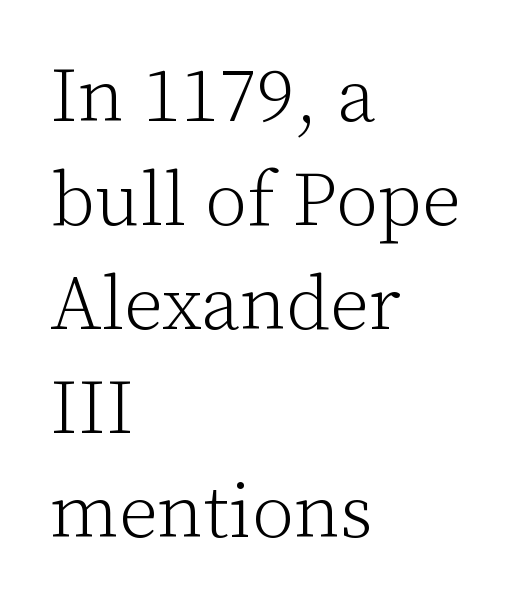
No extra ink here — the face is not bold. Vertical strokes here are truly vertical. The specimen omits any rule beneath the text block's lines. The setting favours the left margin, as ordinary paragraphs usually do. In terms of letterform style, serifs are clearly present.
